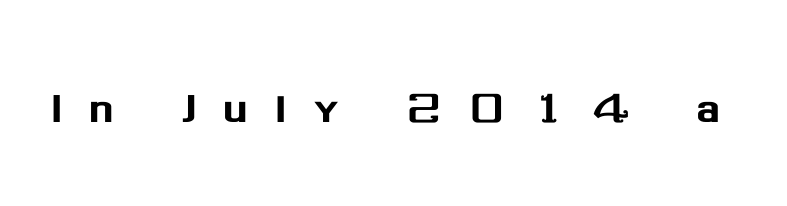
Q: Is the text italic (slanted)? A: No, it is upright.
Q: Is the typeface a serif or a sans-serif typeface? A: Sans-serif.
Q: Is the text underlined? A: No.
Q: Is the spacing between letters normal or unusually wide? A: Unusually wide.
Q: Width (condensed, normal, or wide)? A: Normal.
Q: Stroke contrast? A: Medium.
Q: x-height? A: Medium.
Q: Monospaced? A: No.
